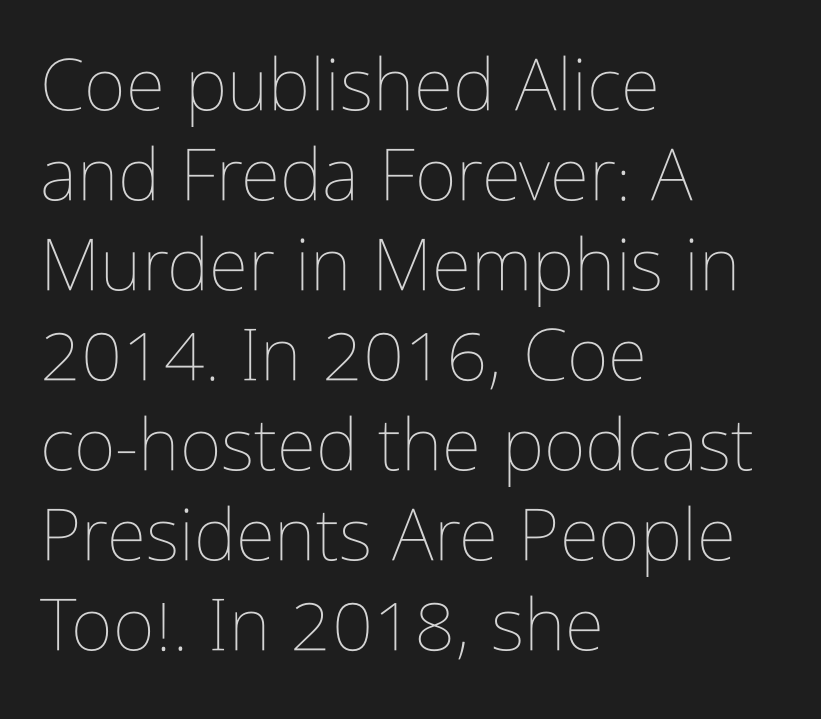
The image shows 72 px thin, condensed type, upright; set left-aligned, normal line spacing (1.25x), normal letter spacing, not underlined; low stroke contrast and a medium x-height.
